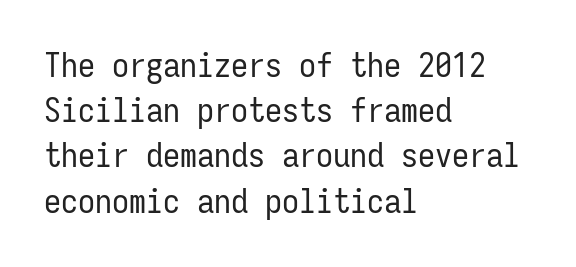
The image shows 34 px regular-weight, condensed sans-serif type, upright, monospaced; set left-aligned, normal line spacing (1.33x), normal letter spacing, not underlined; low stroke contrast and a medium x-height.
